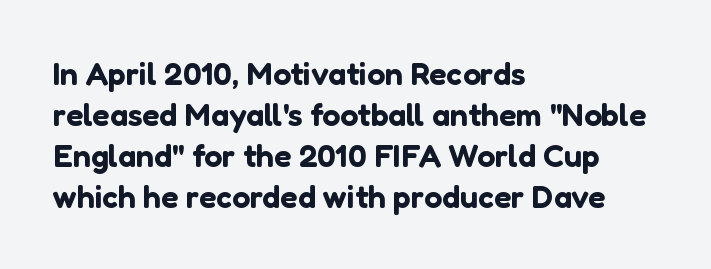
The image shows 32 px sans-serif type, upright; set left-aligned, normal line spacing (1.28x), normal letter spacing, not underlined; low stroke contrast and a medium x-height.
